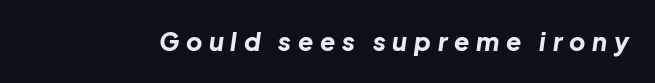
Q: Is the text bold? A: Yes.
Q: Is the text italic (slanted)? A: Yes, it leans right by about 8 degrees.
Q: Is the text underlined? A: No.
Q: Is the spacing between letters normal or unusually wide? A: Unusually wide.
